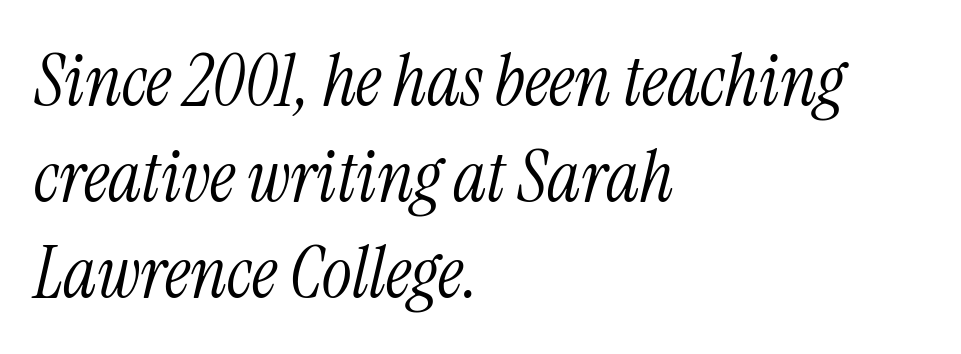
Q: Is the text bold? A: No.
Q: Is the text italic (slanted)? A: Yes, it leans right by about 13 degrees.
Q: Is the typeface a serif or a sans-serif typeface? A: Serif.
Q: Is the text underlined? A: No.
Q: How is the paragraph aligned? A: Left-aligned.
Q: Is the spacing between letters normal or unusually wide? A: Normal.
Q: Is the spacing between lines tight, normal or loose? A: Normal.
Q: Width (condensed, normal, or wide)? A: Condensed.
Q: Stroke contrast? A: Medium.
Q: x-height? A: Medium.
Q: Monospaced? A: No.
